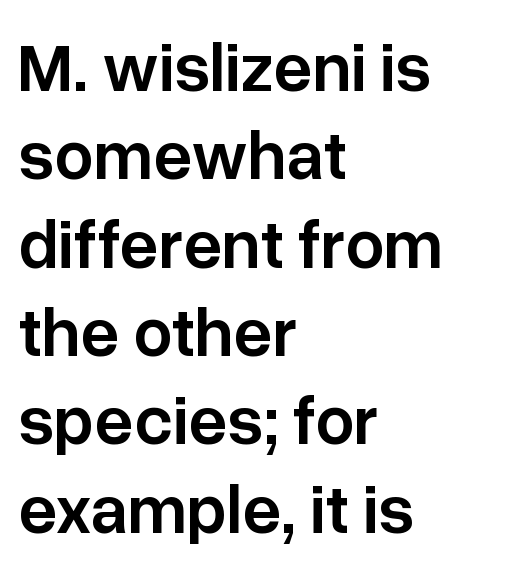
The image shows 69 px semibold sans-serif type, upright; set left-aligned, normal line spacing (1.28x), normal letter spacing, not underlined; low stroke contrast and a medium x-height.
